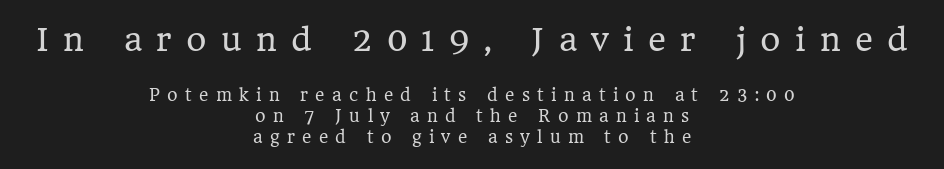
{"serif": "yes", "italic": "no", "bold": "no", "weight": "regular", "width": "normal", "stroke_contrast": "low", "x_height": "medium", "monospaced": "no", "underline": "no", "align": "center", "line_spacing": "normal", "line_spacing_ratio": 1.31, "letter_spacing": "wide", "letter_spacing_em": 0.46, "larger_block": "first", "size_ratio": 1.94, "glyph_px": 31}
